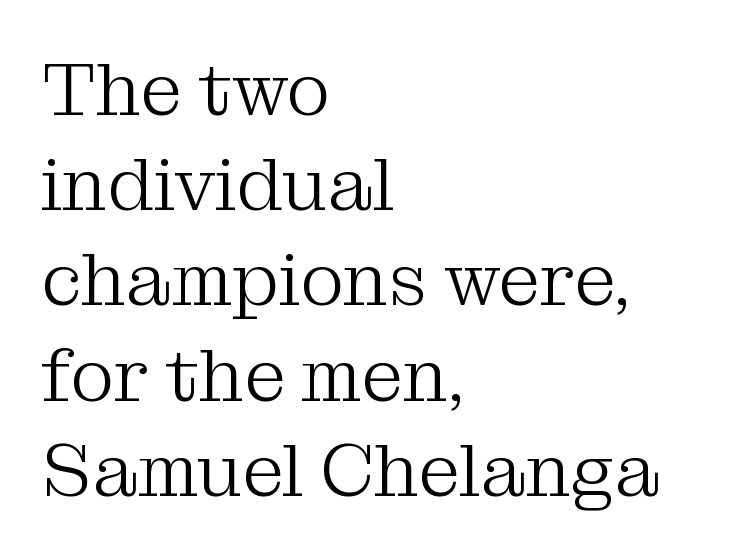
{"serif": "yes", "italic": "no", "bold": "no", "weight": "light", "width": "normal", "stroke_contrast": "medium", "x_height": "medium", "monospaced": "no", "underline": "no", "align": "left", "line_spacing": "normal", "line_spacing_ratio": 1.27, "letter_spacing": "normal", "letter_spacing_em": 0.0, "glyph_px": 75}
